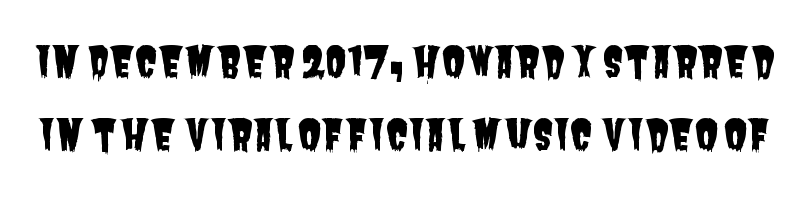
{"serif": "no", "width": "condensed", "stroke_contrast": "low", "x_height": "large", "monospaced": "no", "underline": "no", "line_spacing_ratio": 1.75, "letter_spacing": "normal", "letter_spacing_em": 0.0, "glyph_px": 42}
